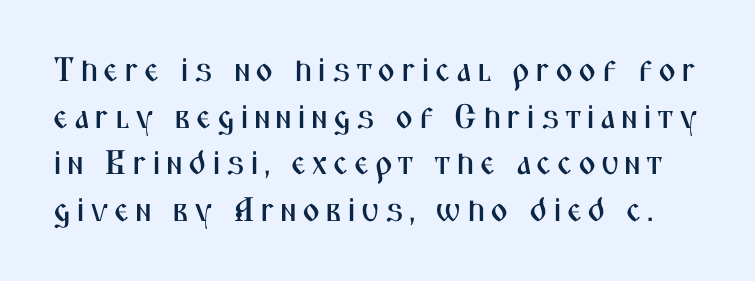
The image shows 34 px condensed sans-serif type, upright; set normal line spacing (1.37x), not underlined; medium stroke contrast and a medium x-height.
